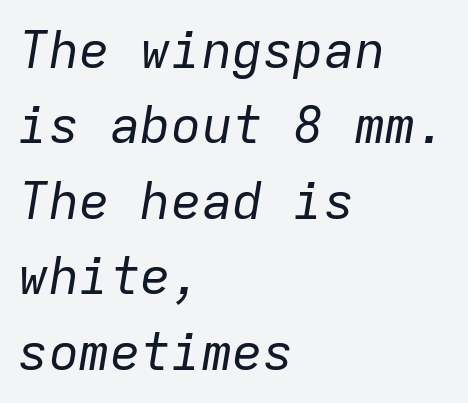
Slanted lettering throughout. Is the block centered? No — it sits flush against the left margin. The face used here is monospaced, like something from a code editor. Beneath every word, the page is bare.
